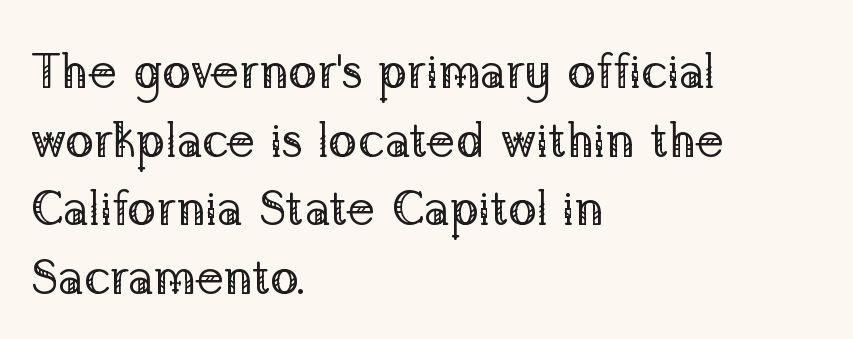
The passage shown is not underscored anywhere. Style check: upright. Character widths vary here, with narrow letters taking less room than wide ones. What kind of face is this? One with serifs.
